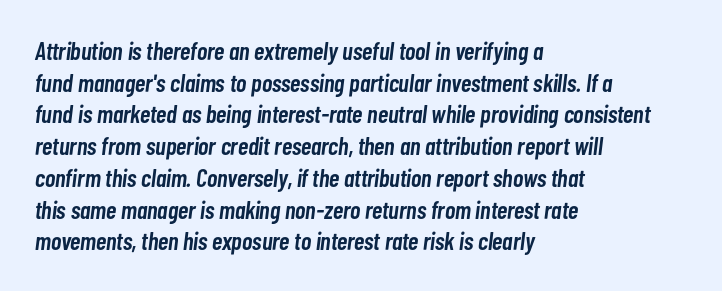
Q: Is the text bold? A: Semi-bold.
Q: Is the text italic (slanted)? A: Yes, it leans right by about 7 degrees.
Q: Is the text underlined? A: No.
Q: How is the paragraph aligned? A: Left-aligned.
Q: Is the spacing between letters normal or unusually wide? A: Normal.
Q: Is the spacing between lines tight, normal or loose? A: Normal.
